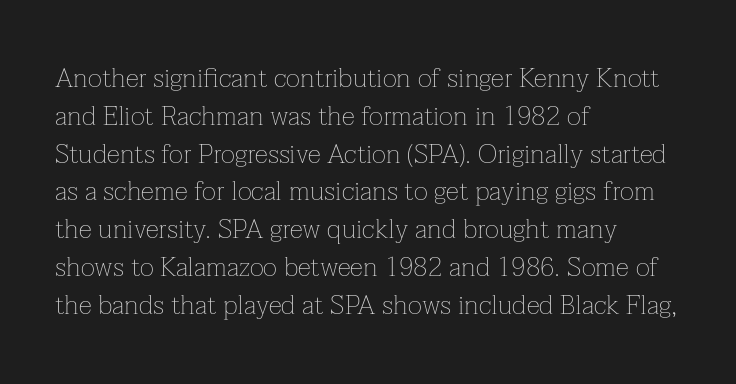
Q: Is the text bold? A: No.
Q: Is the text italic (slanted)? A: No, it is upright.
Q: Is the text underlined? A: No.
Q: How is the paragraph aligned? A: Left-aligned.
Q: Is the spacing between letters normal or unusually wide? A: Normal.
Q: Is the spacing between lines tight, normal or loose? A: Normal.
